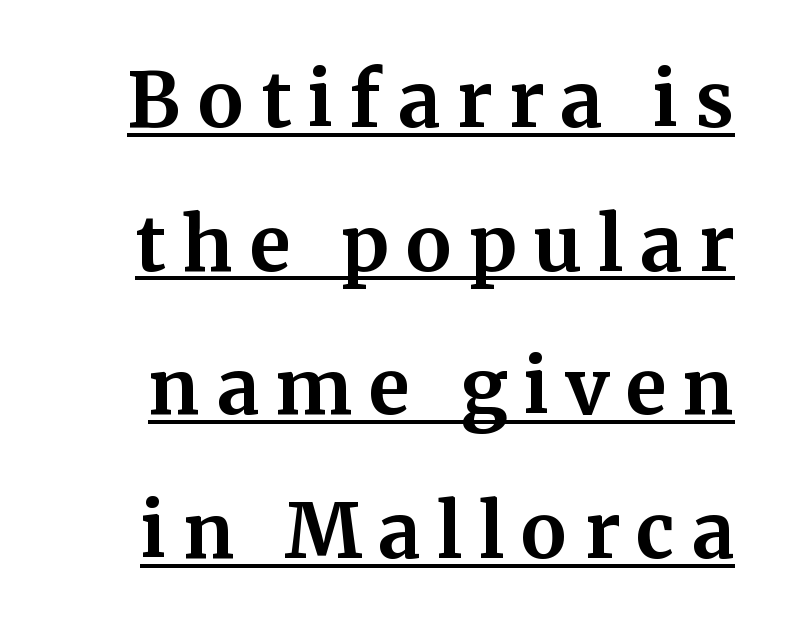
The image shows 76 px bold serif type, upright; set line spacing 1.89x, unusually wide letter spacing (+0.21 em), underlined; medium stroke contrast and a medium x-height.
